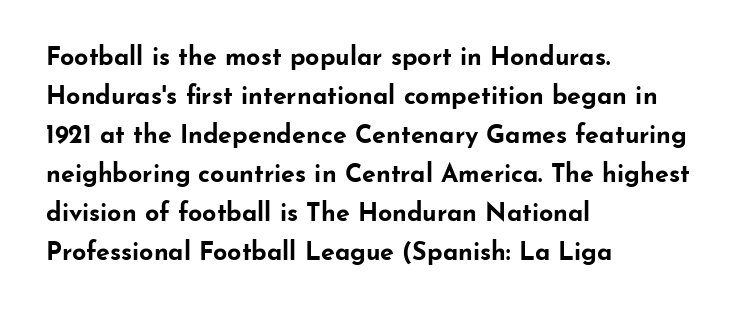
Q: Is the text bold? A: Yes.
Q: Is the text italic (slanted)? A: No, it is upright.
Q: Is the text underlined? A: No.
Q: How is the paragraph aligned? A: Left-aligned.
Q: Is the spacing between letters normal or unusually wide? A: Normal.
Q: Is the spacing between lines tight, normal or loose? A: Normal.
